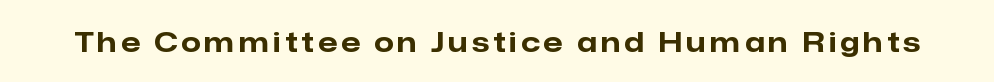
{"serif": "no", "italic": "no", "bold": "yes", "weight": "bold", "width": "normal", "stroke_contrast": "low", "x_height": "medium", "monospaced": "no", "underline": "no", "glyph_px": 28}
